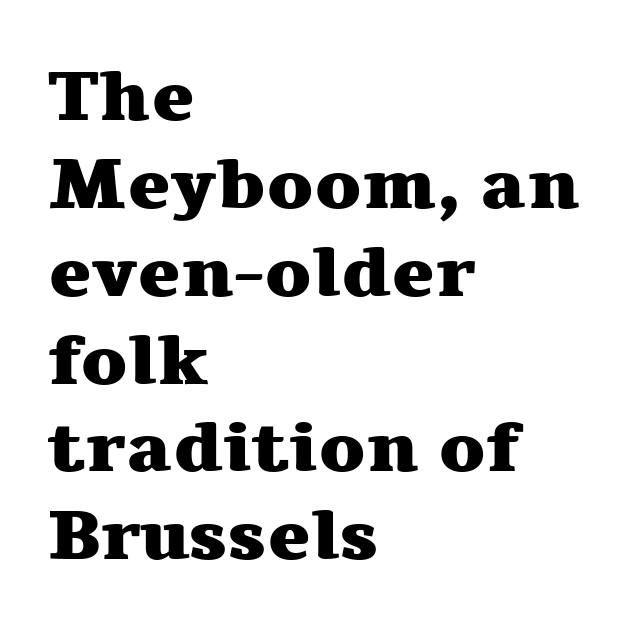
Has an underline been added? It has not. The typesetting leans heavy: a genuine bold. This sample has the flowing, uneven cadence of proportional lettering. The letters stand straight up with perfectly vertical stems. What kind of face is this? One with serifs.
